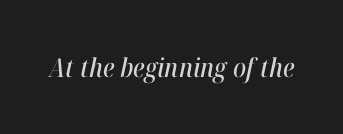
Q: Is the text italic (slanted)? A: Yes, it leans right by about 12 degrees.
Q: Is the text underlined? A: No.
Q: Is the spacing between letters normal or unusually wide? A: Normal.
